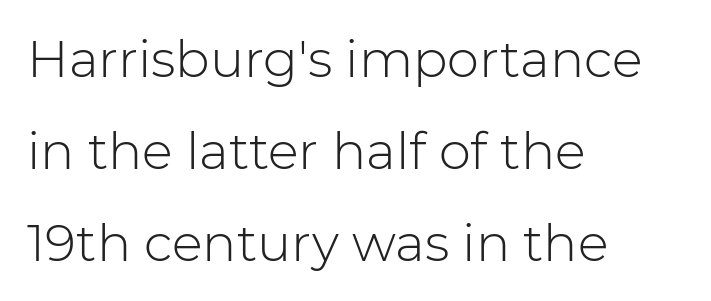
{"serif": "no", "italic": "no", "bold": "no", "weight": "light", "width": "normal", "stroke_contrast": "low", "x_height": "medium", "monospaced": "no", "underline": "no", "align": "left", "line_spacing_ratio": 1.8, "letter_spacing": "normal", "letter_spacing_em": 0.0, "glyph_px": 51}
